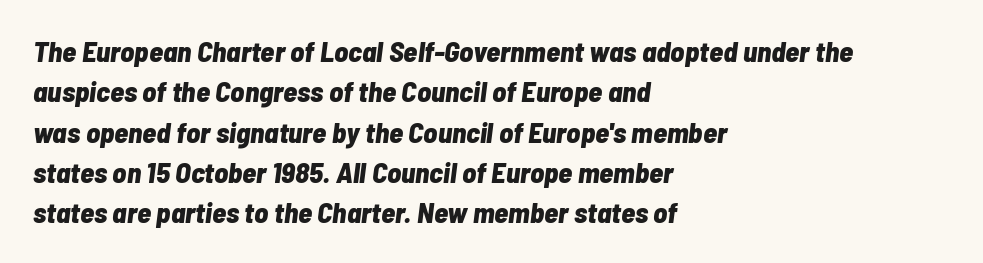
{"italic": "yes", "lean": "right", "slant_degrees": 7, "bold": "yes", "weight": "bold", "width": "condensed", "stroke_contrast": "low", "x_height": "medium", "monospaced": "no", "underline": "no", "align": "left", "line_spacing": "normal", "line_spacing_ratio": 1.39, "letter_spacing": "normal", "letter_spacing_em": 0.0, "glyph_px": 29}
